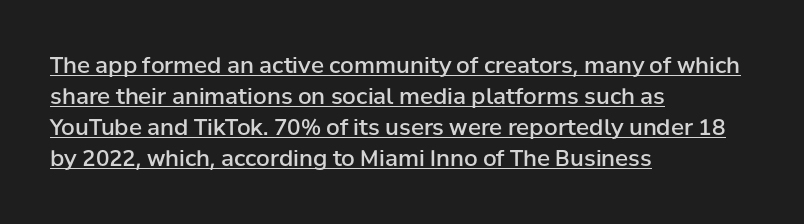
The image shows 22 px text type, upright; set left-aligned, normal line spacing (1.41x), normal letter spacing, underlined.
